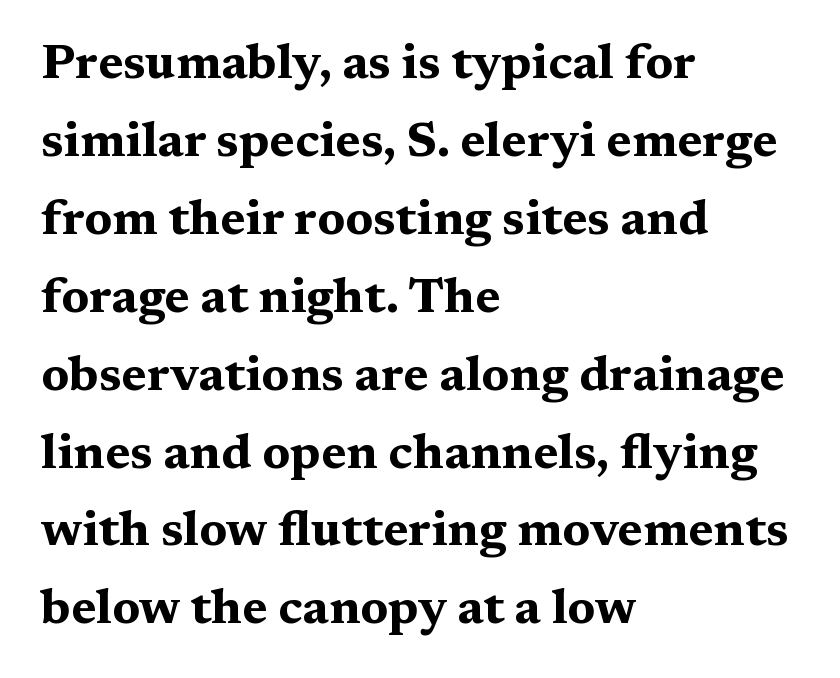
Q: Is the text bold? A: Yes.
Q: Is the text italic (slanted)? A: No, it is upright.
Q: Is the typeface a serif or a sans-serif typeface? A: Serif.
Q: Is the text underlined? A: No.
Q: How is the paragraph aligned? A: Left-aligned.
Q: Is the spacing between letters normal or unusually wide? A: Normal.
Q: Is the spacing between lines tight, normal or loose? A: Normal.
Q: Width (condensed, normal, or wide)? A: Wide.
Q: Stroke contrast? A: Medium.
Q: x-height? A: Medium.
Q: Monospaced? A: No.
